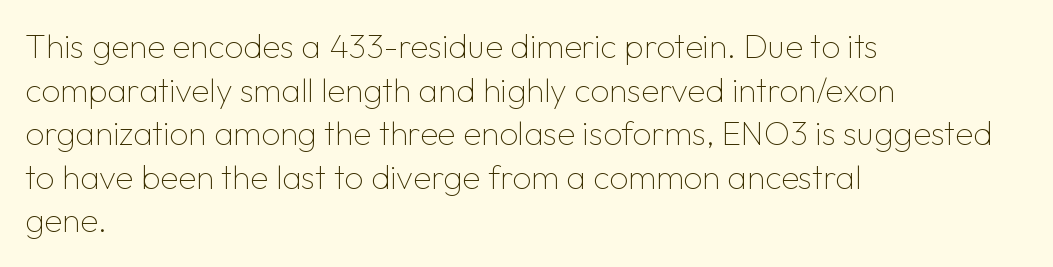
This sample uses a sans-serif face. Casual observation: everything's shoved over to the left. The space between consecutive lines is moderate. These lines keep a tight, regular rhythm from letter to letter. Counters stay open thanks to moderate or lighter strokes. These lines are rendered in a variable-pitch font.
